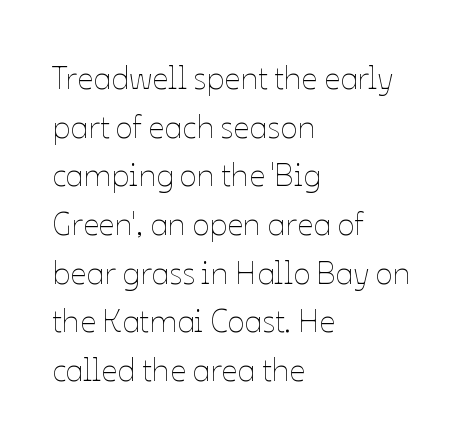
The image shows 32 px thin type, upright; set left-aligned, normal line spacing (1.52x), normal letter spacing, not underlined; low stroke contrast and a medium x-height.
